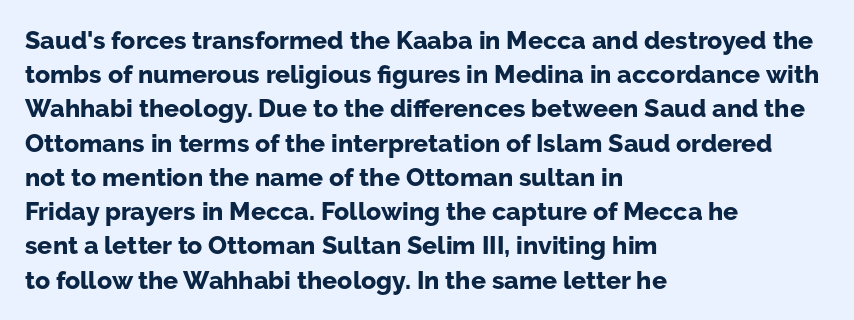
Q: Is the text bold? A: Yes.
Q: Is the text italic (slanted)? A: No, it is upright.
Q: Is the text underlined? A: No.
Q: How is the paragraph aligned? A: Left-aligned.
Q: Is the spacing between letters normal or unusually wide? A: Normal.
Q: Is the spacing between lines tight, normal or loose? A: Normal.
